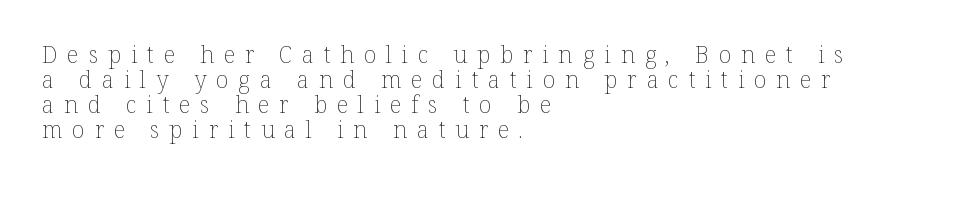
The image shows 23 px text type, upright; set left-aligned, tight line spacing (1.08x), unusually wide letter spacing (+0.43 em), not underlined.
